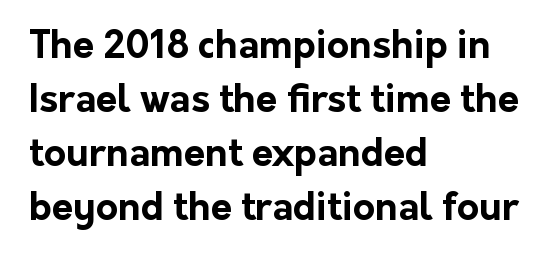
{"serif": "no", "italic": "no", "bold": "yes", "weight": "bold", "width": "normal", "stroke_contrast": "low", "x_height": "medium", "monospaced": "no", "underline": "no", "align": "left", "line_spacing": "normal", "line_spacing_ratio": 1.42, "letter_spacing": "normal", "letter_spacing_em": 0.0, "glyph_px": 38}
